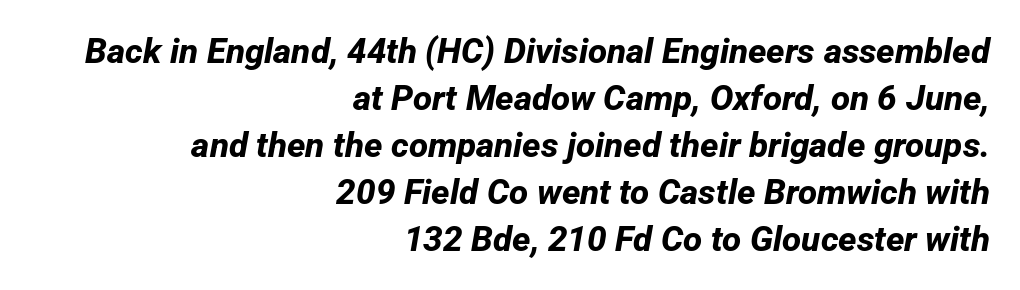
A flush-right, rag-left setting is used for this passage. How would I describe the line gaps? Plain and ordinary. The letters advance in unequal steps, a hallmark of proportional type. What weight is shown? A full bold with thick strokes.
